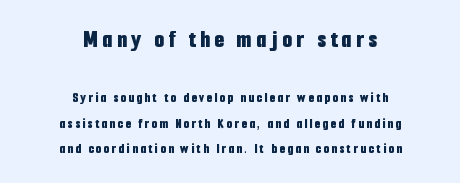
{"italic": "no", "bold": "yes", "underline": "no", "align": "center", "line_spacing_ratio": 1.82, "larger_block": "first", "size_ratio": 1.79, "glyph_px": 25}
